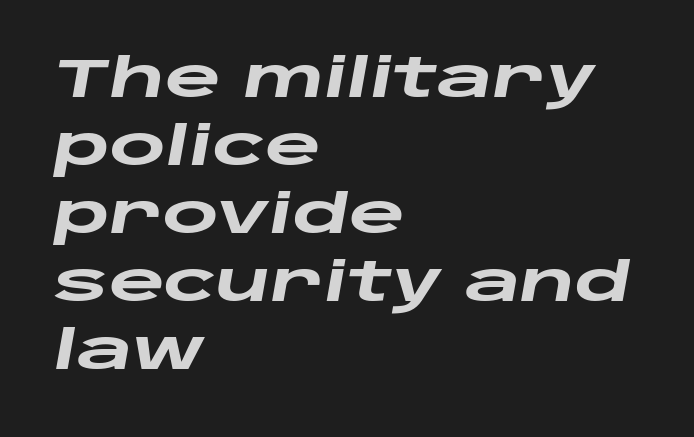
Default kerning and tracking; the words read as compact shapes. How heavy is the stroke? Heavy — this is a bold. Designer's note — italics engaged. Nobody drew a line under any word here. Regular leading. Varying glyph widths throughout — classic text-font behaviour.
